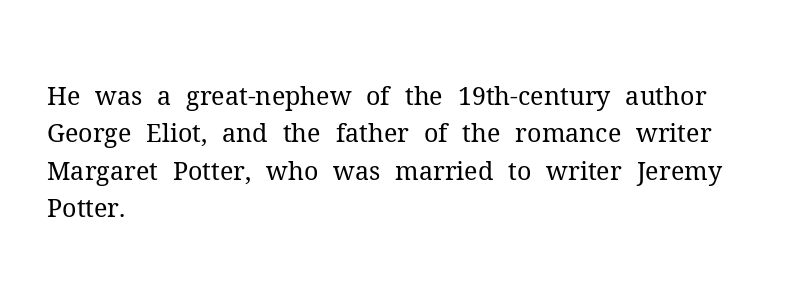
Q: Is the text bold? A: No.
Q: Is the text italic (slanted)? A: No, it is upright.
Q: Is the text underlined? A: No.
Q: How is the paragraph aligned? A: Left-aligned.
Q: Is the spacing between letters normal or unusually wide? A: Normal.
Q: Is the spacing between lines tight, normal or loose? A: Normal.
